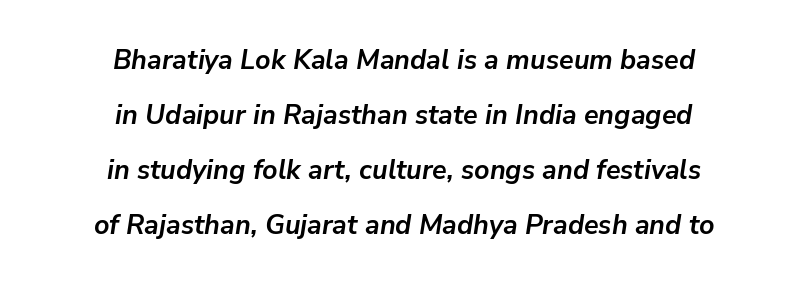
The image shows 27 px bold type, italic (leaning right); set centered, loose line spacing (2.04x), normal letter spacing, not underlined.
